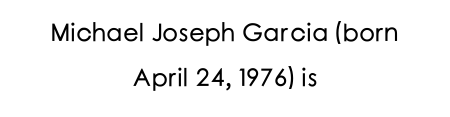
The image shows 25 px text type, upright; set centered, line spacing 1.81x, normal letter spacing, not underlined.
